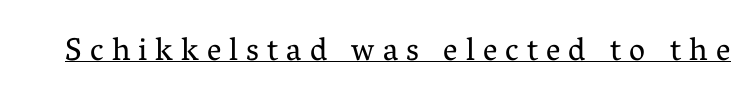
{"serif": "yes", "italic": "no", "bold": "no", "weight": "regular", "width": "normal", "stroke_contrast": "medium", "x_height": "medium", "monospaced": "no", "underline": "yes", "letter_spacing": "wide", "letter_spacing_em": 0.25, "glyph_px": 32}
